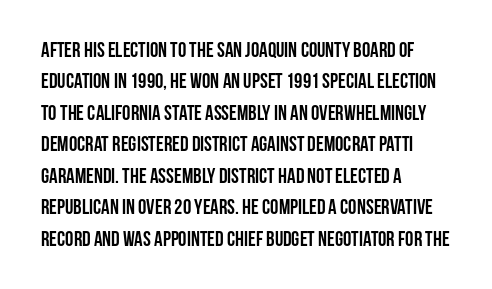
Set as a true bold cut, around the 700 mark. You can tell it's not italic because the verticals are truly vertical. Horizontally, the lines are justified to the leading edge only. Evenly set lines give the paragraph a standard silhouette. Just letters on the line, the space beneath them empty. Compared with typical body copy, the letter spacing here is the same.
